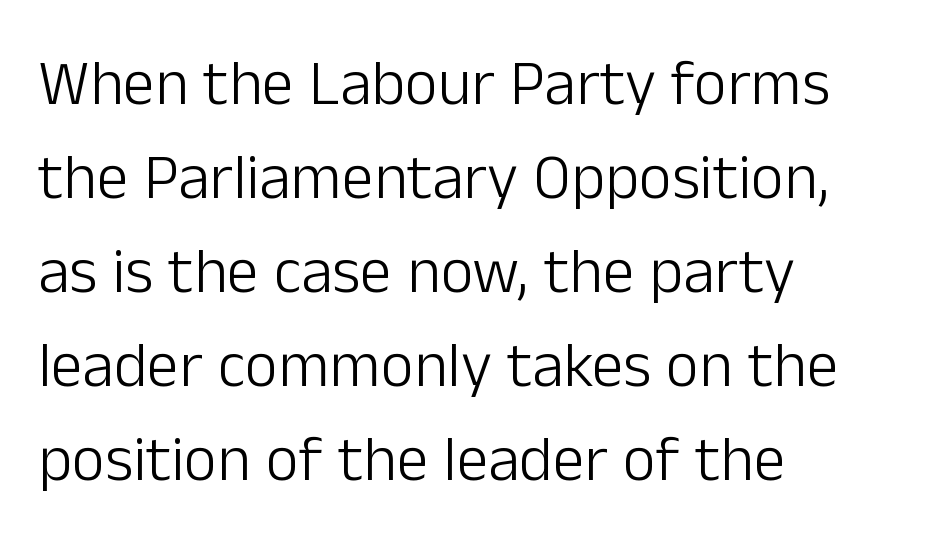
The image shows 64 px light sans-serif type, upright; set left-aligned, normal line spacing (1.47x), normal letter spacing, not underlined; low stroke contrast and a medium x-height.
